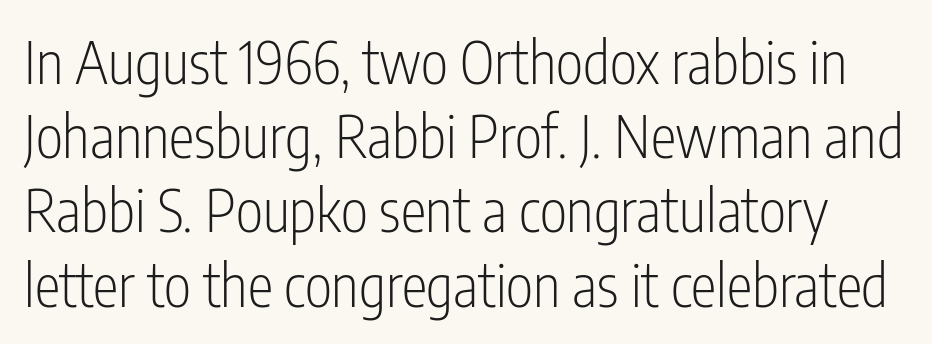
The image shows 58 px light, condensed sans-serif type, upright; set normal line spacing (1.28x), normal letter spacing, not underlined; low stroke contrast and a medium x-height.
